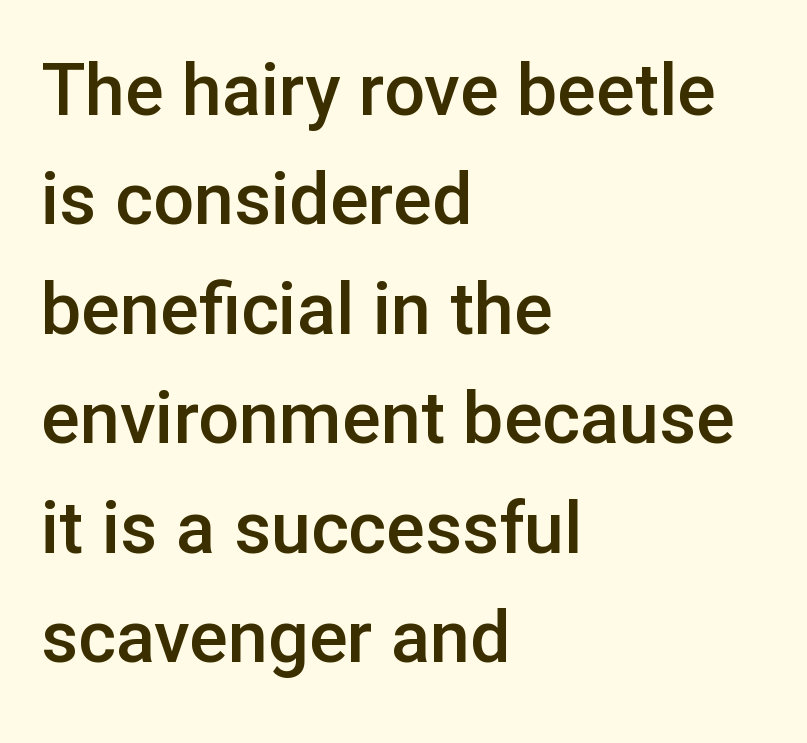
The image shows 72 px semibold sans-serif type, upright; set left-aligned, normal line spacing (1.52x), normal letter spacing, not underlined; low stroke contrast and a medium x-height.
